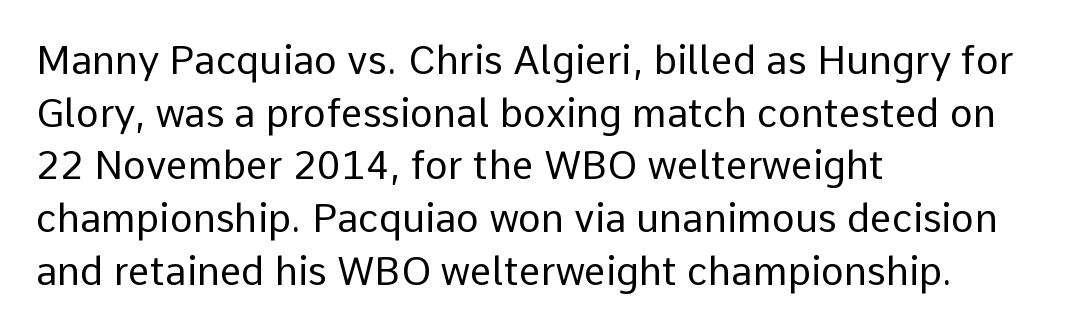
{"serif": "no", "italic": "no", "bold": "no", "weight": "regular", "width": "normal", "stroke_contrast": "low", "x_height": "medium", "monospaced": "no", "underline": "no", "align": "left", "line_spacing": "normal", "line_spacing_ratio": 1.35, "letter_spacing": "normal", "letter_spacing_em": 0.0, "glyph_px": 39}
